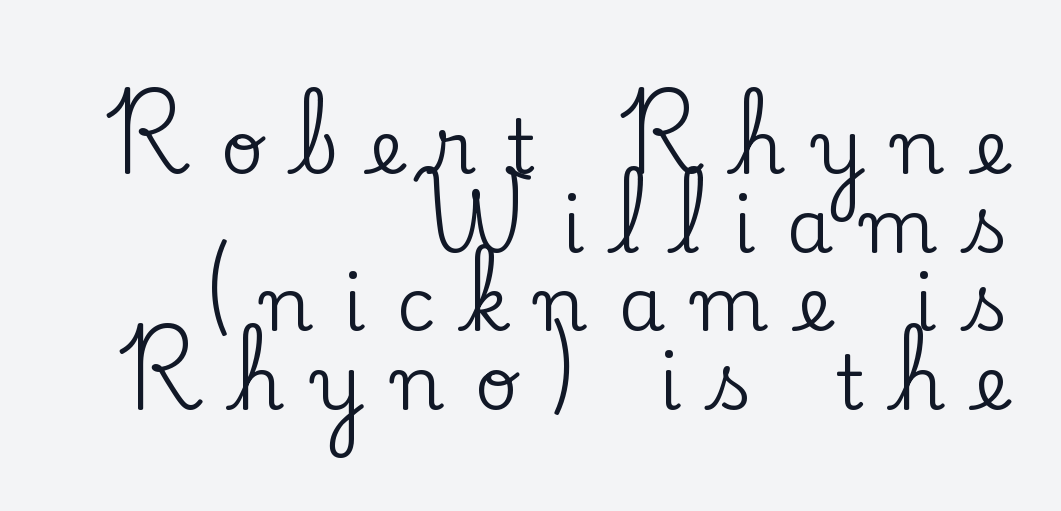
The image shows 75 px serif type, upright; set right-aligned, tight line spacing (1.05x), unusually wide letter spacing (+0.4 em), not underlined; low stroke contrast and a small x-height.
